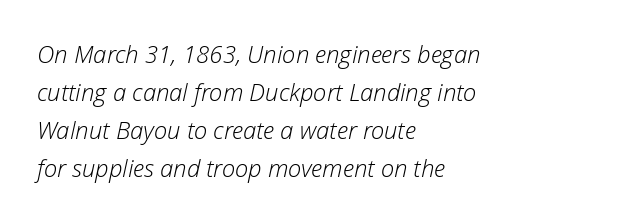
These lines are set flush left with a ragged right edge. The baseline area is clear. The line-height multiplier appears to be the usual default. The specimen reads as italic at a glance. No heavy texture on the line: the type isn't bold.
